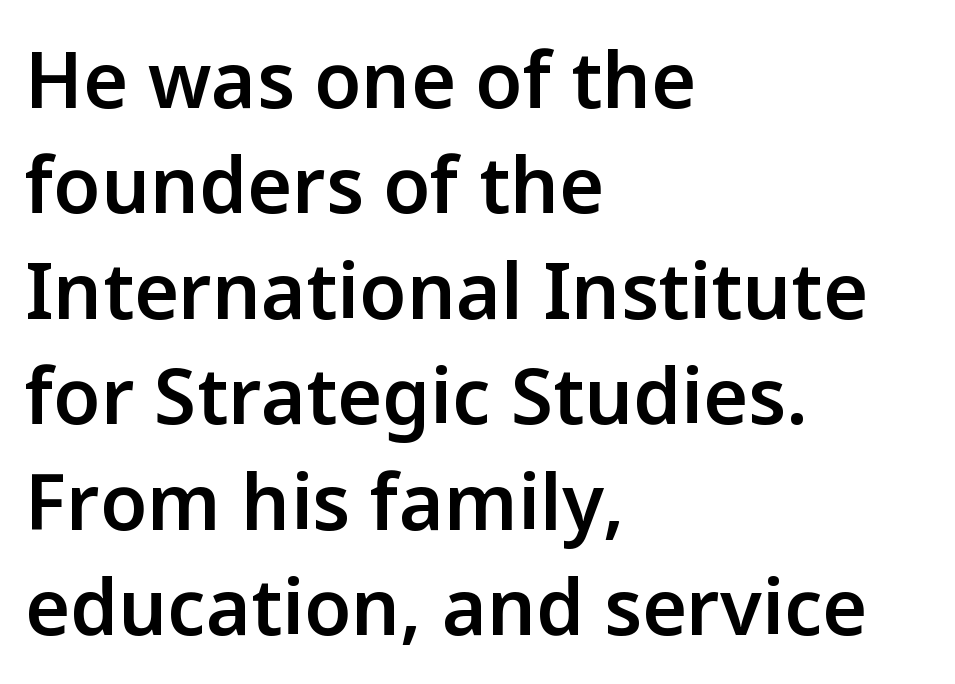
Q: Is the text bold? A: Semi-bold.
Q: Is the text italic (slanted)? A: No, it is upright.
Q: Is the typeface a serif or a sans-serif typeface? A: Sans-serif.
Q: Is the text underlined? A: No.
Q: How is the paragraph aligned? A: Left-aligned.
Q: Is the spacing between letters normal or unusually wide? A: Normal.
Q: Is the spacing between lines tight, normal or loose? A: Normal.
Q: Width (condensed, normal, or wide)? A: Normal.
Q: Stroke contrast? A: Low.
Q: x-height? A: Medium.
Q: Monospaced? A: No.
